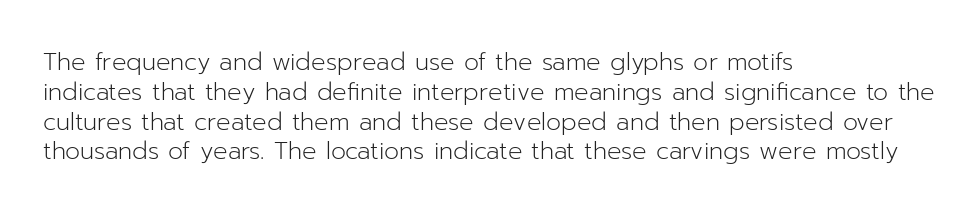
{"italic": "no", "bold": "no", "underline": "no", "align": "left", "line_spacing_ratio": 1.24, "letter_spacing": "normal", "letter_spacing_em": 0.0, "glyph_px": 24}
